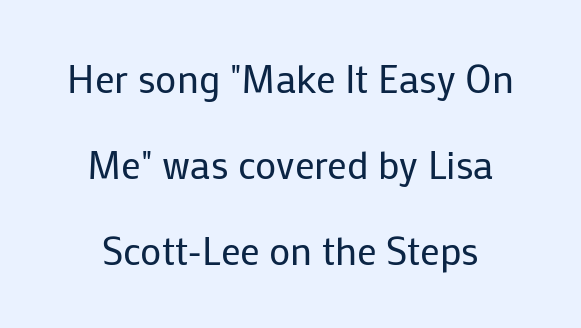
{"serif": "no", "italic": "no", "bold": "no", "weight": "regular", "width": "normal", "stroke_contrast": "low", "x_height": "medium", "monospaced": "no", "underline": "no", "line_spacing": "loose", "line_spacing_ratio": 2.2, "letter_spacing": "normal", "letter_spacing_em": 0.0, "glyph_px": 39}
